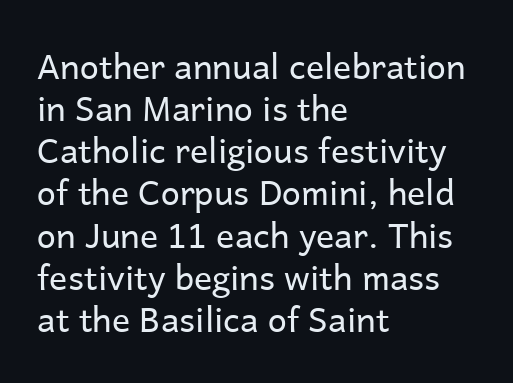
The image shows 34 px regular-weight sans-serif type, upright; set left-aligned, line spacing 1.24x, normal letter spacing, not underlined; low stroke contrast and a medium x-height.
